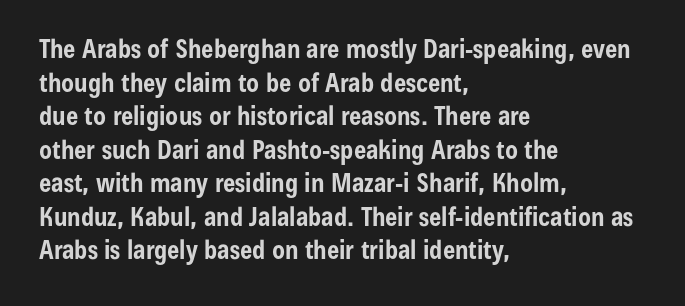
Regarding leading, the lines here are spaced in the standard way. Nothing unusual about the tracking: characters are spaced as the font intends. Clear beneath every line of the passage. The compositor pushed each line to the left boundary. Ascenders rise straight up at ninety degrees. The font is running at its bold setting.
